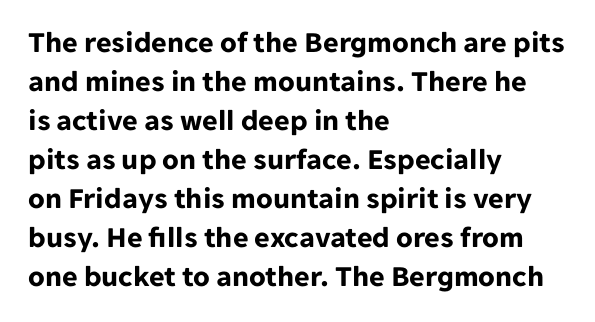
{"serif": "no", "italic": "no", "bold": "yes", "weight": "bold", "width": "normal", "stroke_contrast": "low", "x_height": "medium", "monospaced": "no", "underline": "no", "align": "left", "line_spacing": "normal", "line_spacing_ratio": 1.3, "letter_spacing": "normal", "letter_spacing_em": 0.0, "glyph_px": 30}
